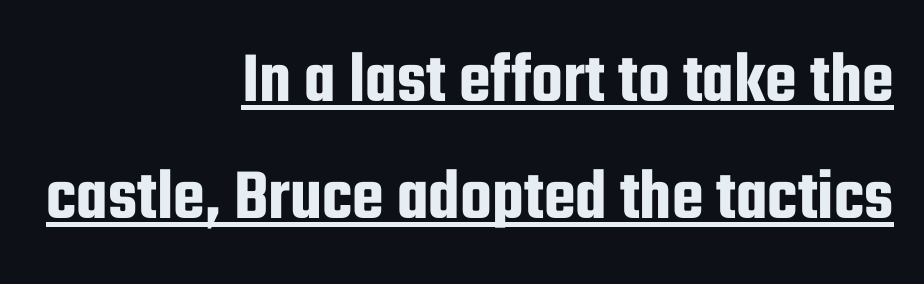
The image shows 73 px condensed sans-serif type, upright; set right-aligned, normal line spacing (1.6x), normal letter spacing, underlined; low stroke contrast and a medium x-height.
